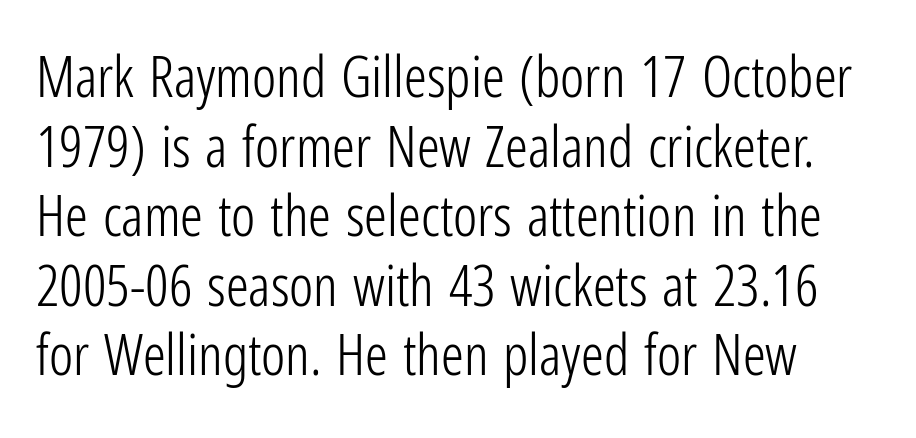
Each letter keeps its own natural width here, so spacing adapts to shape. Type style note: lacks serifs. Underline: absent. Ordinary non-slanted type is in use.
